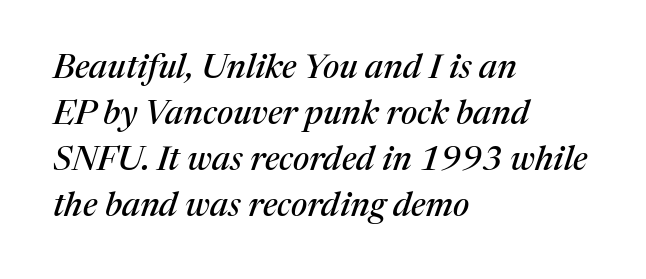
The image shows 34 px serif type, italic (leaning right); set left-aligned, normal line spacing (1.35x), normal letter spacing, not underlined; medium stroke contrast and a medium x-height.
